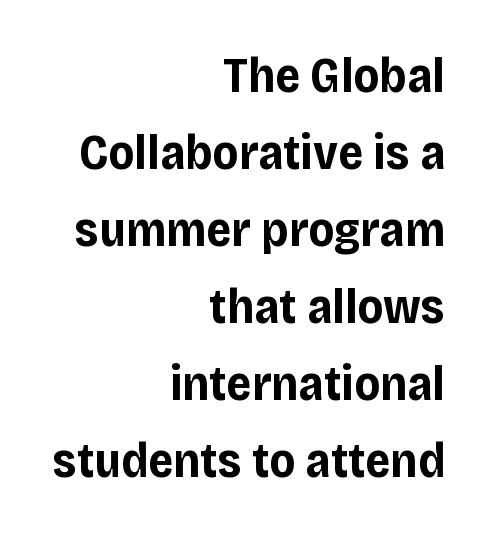
Varying glyph widths throughout — classic text-font behaviour. These lines carry a lot of weight — the face is fully bold. Nobody drew a line under any word here. In terms of letterform style, serifs are entirely absent.
